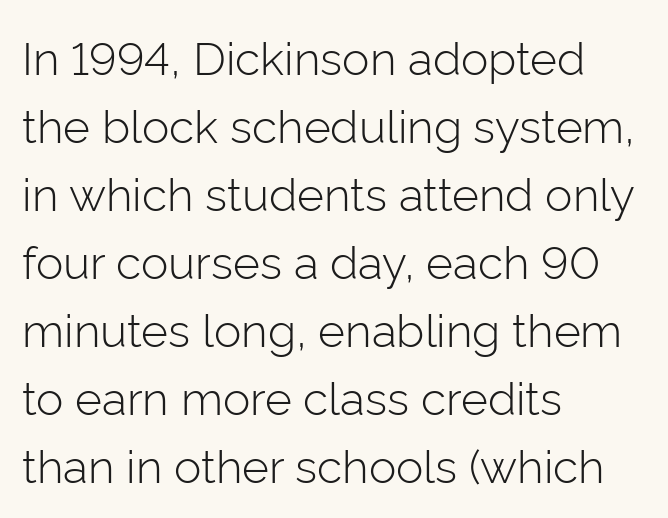
{"serif": "no", "italic": "no", "bold": "no", "weight": "light", "width": "normal", "stroke_contrast": "low", "x_height": "medium", "monospaced": "no", "underline": "no", "align": "left", "line_spacing": "normal", "line_spacing_ratio": 1.48, "letter_spacing": "normal", "letter_spacing_em": 0.0, "glyph_px": 46}
